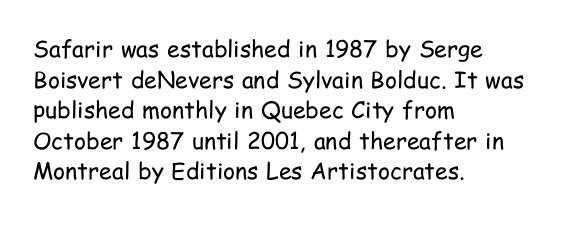
{"italic": "no", "bold": "no", "underline": "no", "align": "left", "line_spacing": "normal", "line_spacing_ratio": 1.33, "letter_spacing": "normal", "letter_spacing_em": 0.0, "glyph_px": 23}
